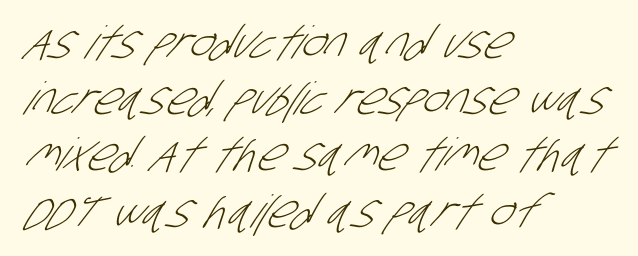
The image shows 45 px light, condensed sans-serif type; set left-aligned, normal line spacing (1.25x), normal letter spacing, not underlined; low stroke contrast and a large x-height.
